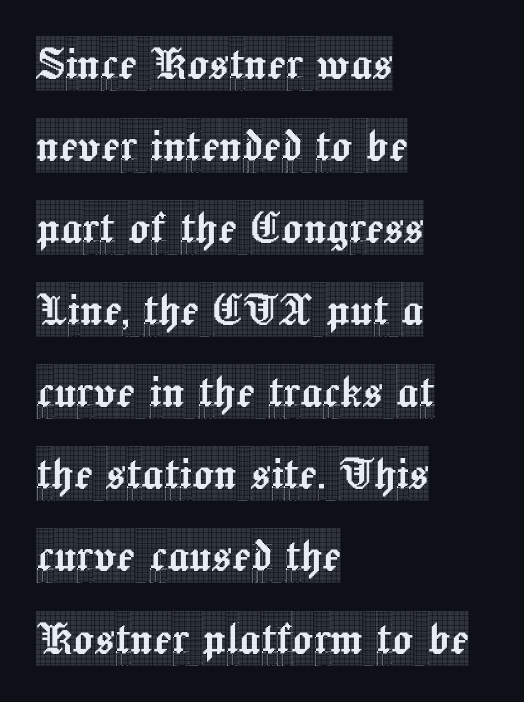
The type is set solid horizontally, with unmodified tracking. Are there feet on the stems? There are — it's a serif. Layout note: lines flush left. Quick note: underline off.
